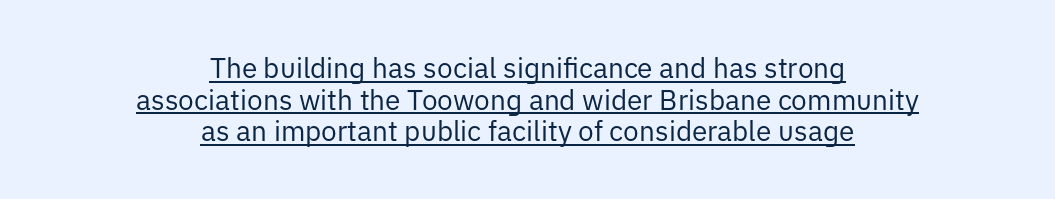
Q: Is the text bold? A: No.
Q: Is the text italic (slanted)? A: No, it is upright.
Q: Is the typeface a serif or a sans-serif typeface? A: Sans-serif.
Q: Is the text underlined? A: Yes.
Q: How is the paragraph aligned? A: Centered.
Q: Is the spacing between letters normal or unusually wide? A: Normal.
Q: Is the spacing between lines tight, normal or loose? A: Tight.
Q: Width (condensed, normal, or wide)? A: Normal.
Q: Stroke contrast? A: Low.
Q: x-height? A: Medium.
Q: Monospaced? A: No.
